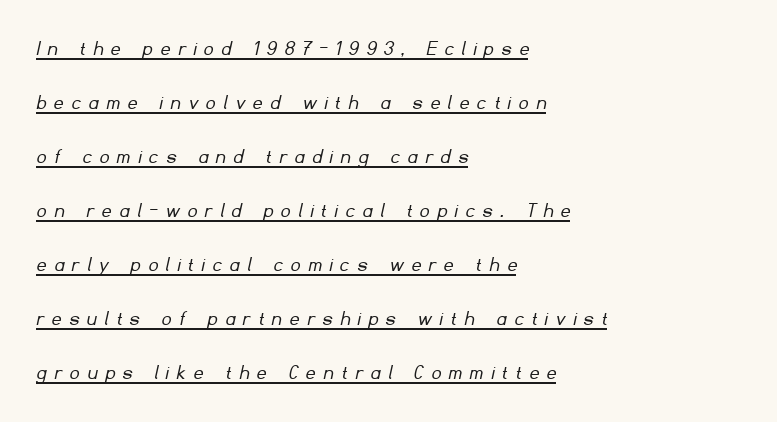
Is there an underline? Yes — a line sits under the letters. Line spacing here is loose. Weight: not bold — regular or lighter. Words appear elongated and porous because spacing is wide.
